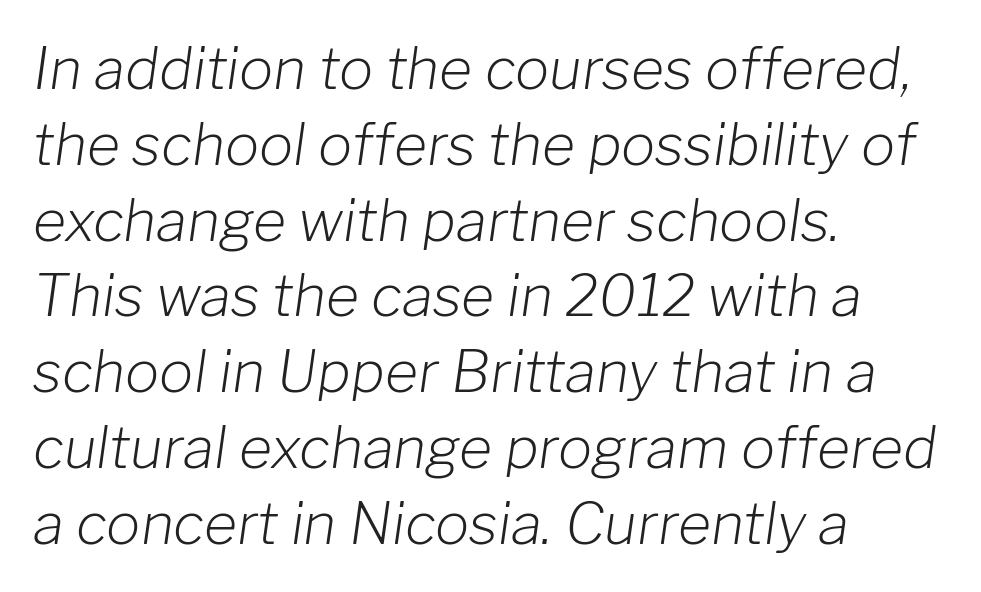
{"italic": "yes", "lean": "right", "slant_degrees": 8, "bold": "no", "weight": "light", "width": "normal", "stroke_contrast": "low", "x_height": "medium", "monospaced": "no", "underline": "no", "align": "left", "line_spacing": "normal", "line_spacing_ratio": 1.33, "letter_spacing": "normal", "letter_spacing_em": 0.0, "glyph_px": 57}
